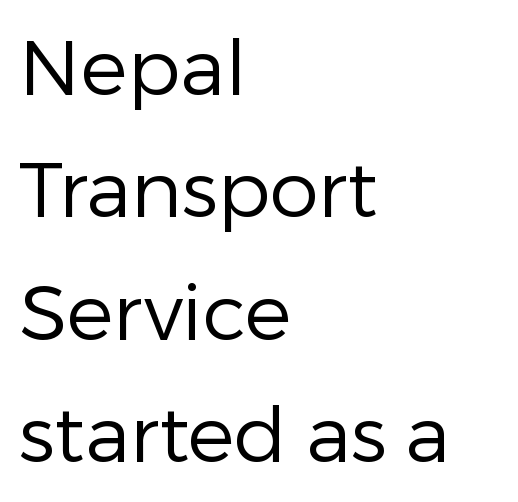
The image shows 78 px regular-weight sans-serif type, upright; set left-aligned, normal line spacing (1.57x), normal letter spacing, not underlined; low stroke contrast and a medium x-height.
